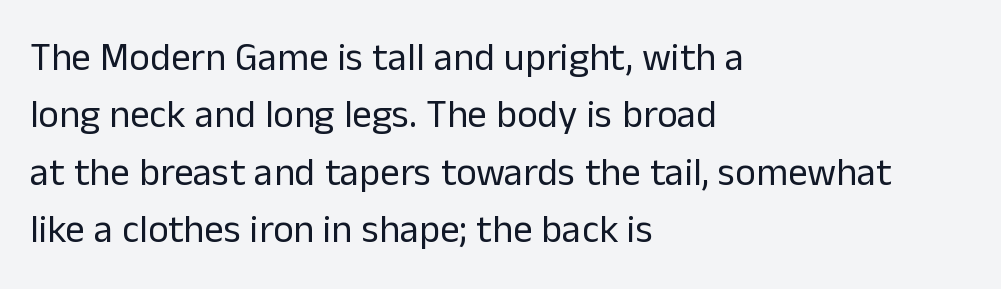
Q: Is the text bold? A: No.
Q: Is the text italic (slanted)? A: No, it is upright.
Q: Is the typeface a serif or a sans-serif typeface? A: Sans-serif.
Q: Is the text underlined? A: No.
Q: How is the paragraph aligned? A: Left-aligned.
Q: Is the spacing between letters normal or unusually wide? A: Normal.
Q: Is the spacing between lines tight, normal or loose? A: Normal.
Q: Width (condensed, normal, or wide)? A: Normal.
Q: Stroke contrast? A: Low.
Q: x-height? A: Medium.
Q: Monospaced? A: No.
